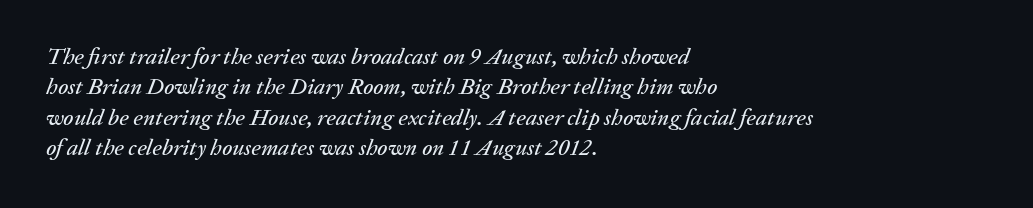
Glance below the letters and you will spot only blank space. Yep, that's italic — everything's leaning. These lines keep a tight, regular rhythm from letter to letter. Honestly, the row spacing looks completely unremarkable. A student would call this left alignment; a typographer would say flush left, rag right.
